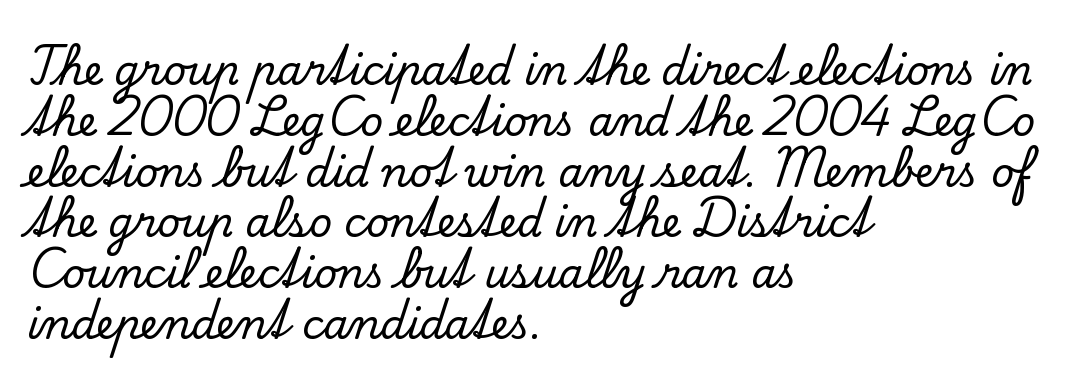
{"serif": "yes", "width": "normal", "stroke_contrast": "low", "x_height": "small", "monospaced": "no", "underline": "no", "align": "left", "line_spacing": "normal", "line_spacing_ratio": 1.27, "letter_spacing": "normal", "letter_spacing_em": 0.0, "glyph_px": 40}
